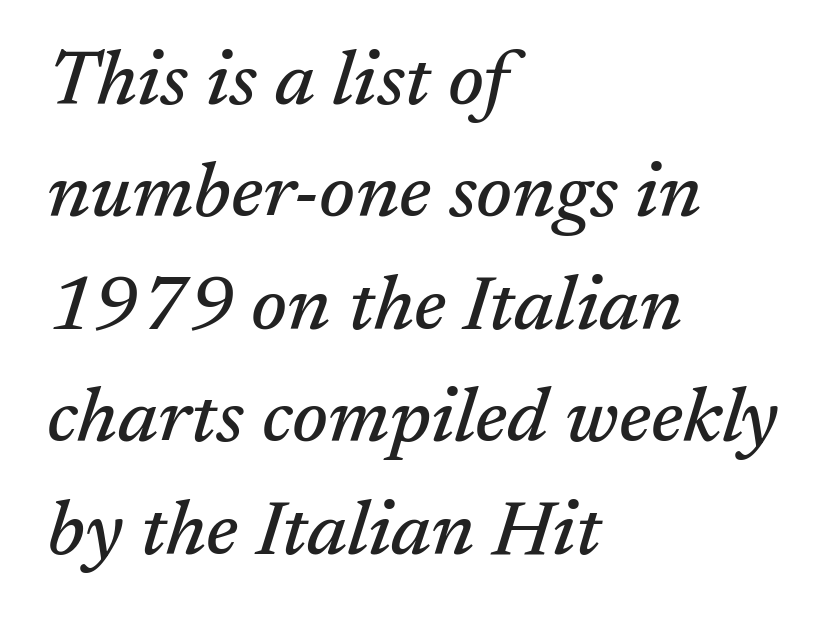
The image shows 77 px serif type, italic (leaning right); set left-aligned, normal line spacing (1.46x), normal letter spacing, not underlined; medium stroke contrast and a medium x-height.
